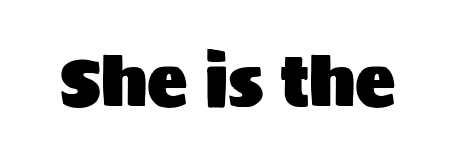
{"serif": "no", "italic": "no", "width": "normal", "stroke_contrast": "medium", "x_height": "large", "monospaced": "no", "underline": "no", "letter_spacing": "normal", "letter_spacing_em": 0.0, "glyph_px": 67}
